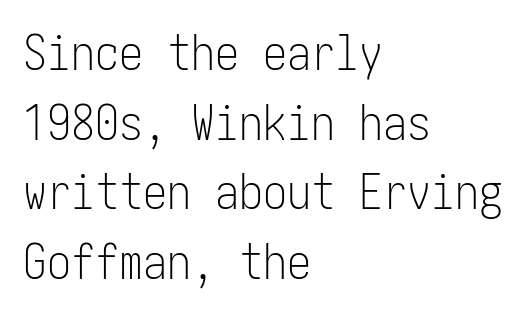
Each row of text sits above clean, open space. The letterforms sit at book weight or below. Students, observe: this is what conventionally led text looks like. This sample uses plain, unmodified letter spacing. Characters remain perfectly vertical along every line. A student would call this left alignment; a typographer would say flush left, rag right.
